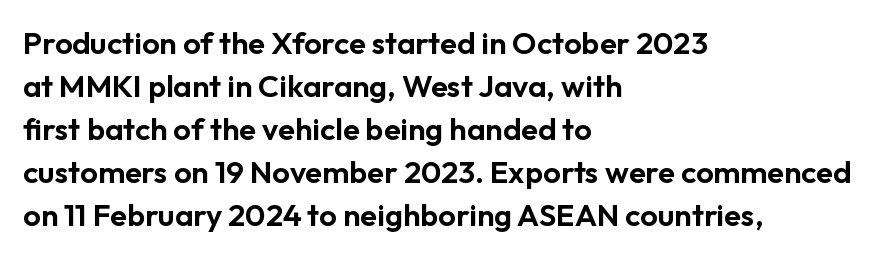
Is this a fixed-width face? No — the glyphs have proportional, varying widths. If you drew a line through each stem, it would be perfectly vertical. In terms of letterspacing, this is plain default setting. These lines are set flush left with a ragged right edge. Descender tails drop into unmarked territory.
